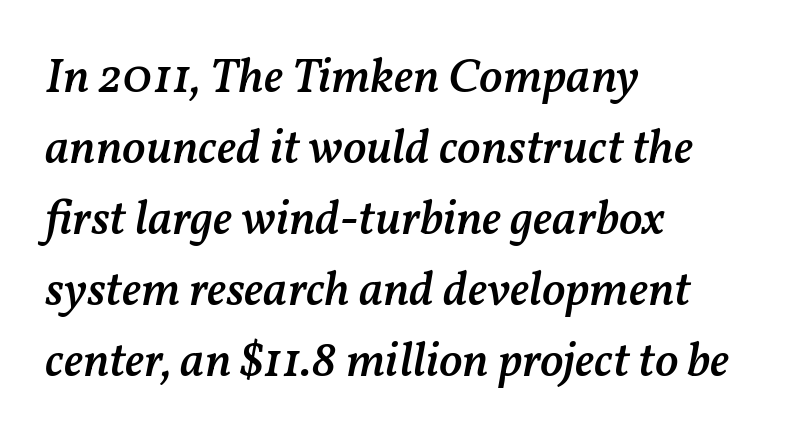
Vertically, the passage feels balanced, rows spaced as you'd expect. Strokes here are thickened, but only to semibold level. The lines are quadded left. Honestly, there is no underline to notice here at all. The letters sit at their default tracking, neither squeezed nor spread. Emphasis-style slanted type is in use.
